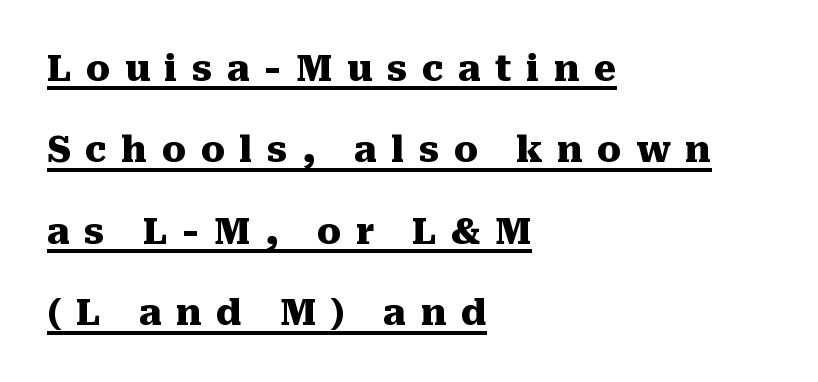
These lines are set flush left with a ragged right edge. You can tell it's not italic because the verticals are truly vertical. Here the designer chose a conventional face with non-uniform glyph widths. On the weight axis this lands at bold, roughly 700. Serifs: yes, visible at the terminals of the letterforms. The rendering uses the underline text-decoration.
